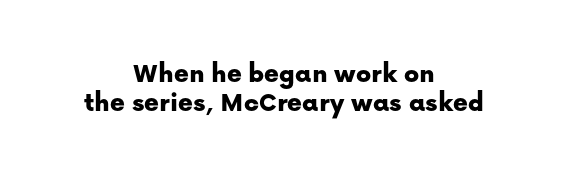
{"serif": "no", "italic": "no", "width": "normal", "stroke_contrast": "low", "x_height": "medium", "monospaced": "no", "underline": "no", "align": "center", "line_spacing": "tight", "line_spacing_ratio": 1.04, "letter_spacing": "normal", "letter_spacing_em": 0.0, "glyph_px": 28}
